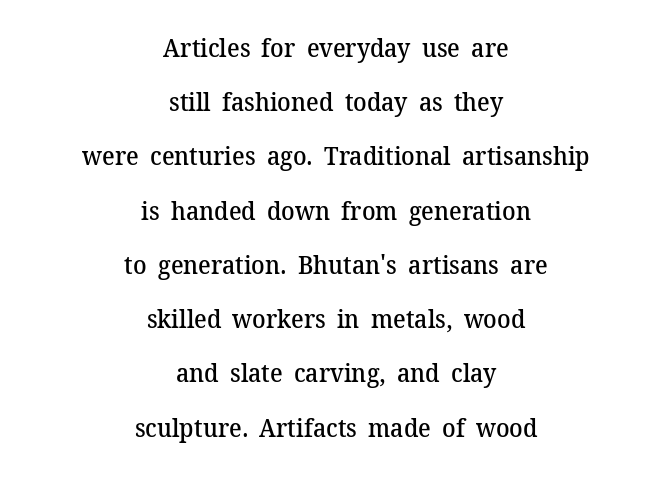
Q: Is the text bold? A: Semi-bold.
Q: Is the text italic (slanted)? A: No, it is upright.
Q: Is the text underlined? A: No.
Q: How is the paragraph aligned? A: Centered.
Q: Is the spacing between letters normal or unusually wide? A: Normal.
Q: Is the spacing between lines tight, normal or loose? A: Loose.
